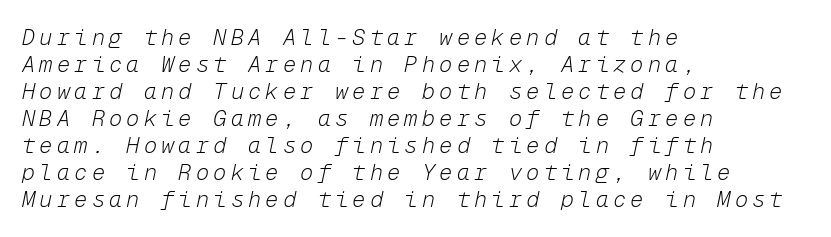
{"italic": "yes", "lean": "right", "slant_degrees": 12, "bold": "no", "underline": "no", "align": "left", "line_spacing_ratio": 1.23, "glyph_px": 22}
